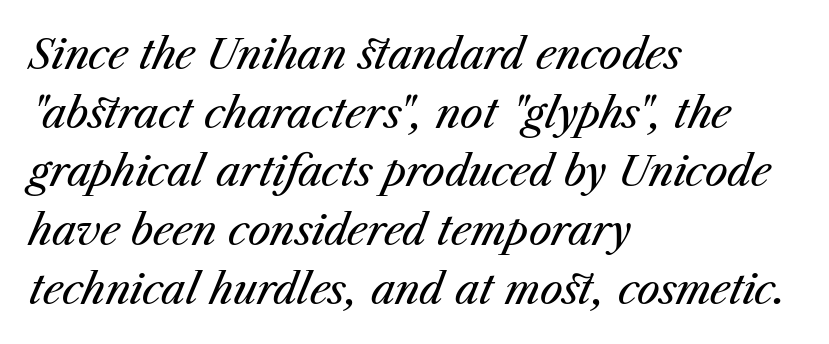
The image shows 41 px regular-weight type, italic (leaning right); set left-aligned, normal line spacing (1.43x), normal letter spacing, not underlined; medium stroke contrast and a medium x-height.
